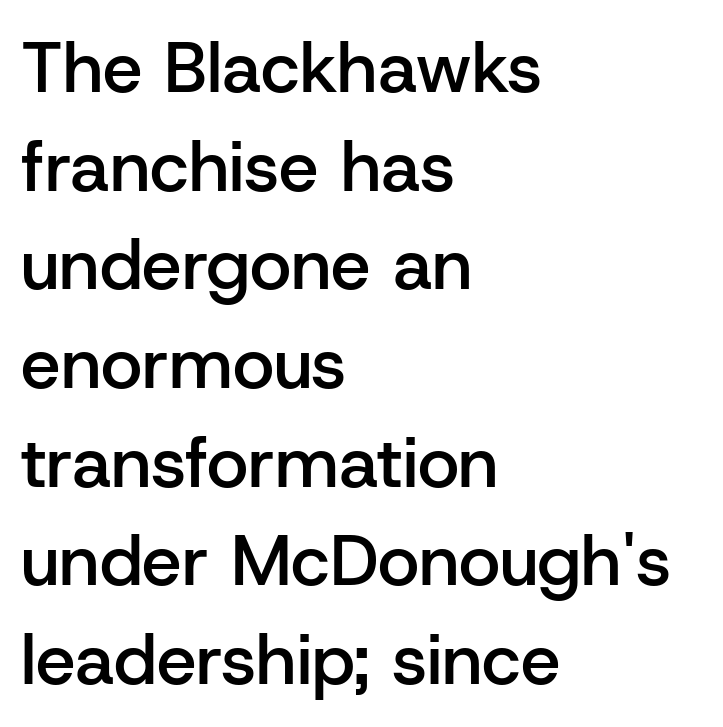
{"serif": "no", "italic": "no", "bold": "semi", "weight": "semibold", "width": "normal", "stroke_contrast": "low", "x_height": "medium", "monospaced": "no", "underline": "no", "align": "left", "line_spacing": "normal", "line_spacing_ratio": 1.39, "letter_spacing": "normal", "letter_spacing_em": 0.0, "glyph_px": 71}
